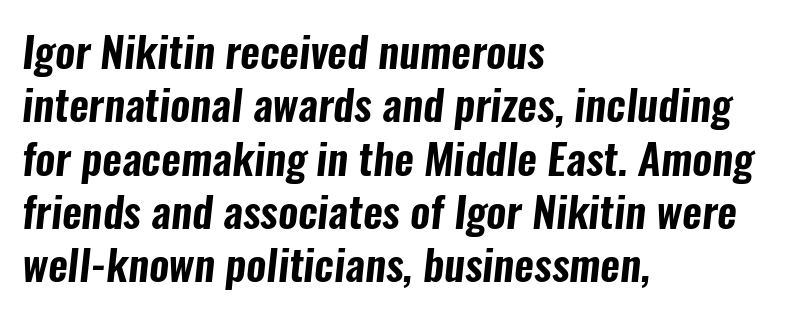
The image shows 43 px condensed sans-serif type; set left-aligned, line spacing 1.24x, normal letter spacing, not underlined; low stroke contrast and a medium x-height.
